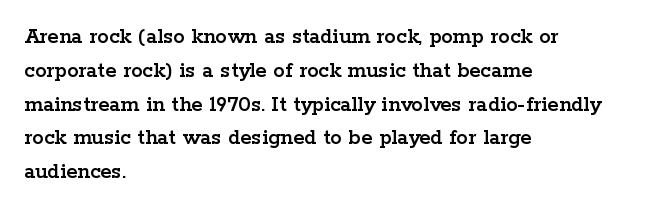
The image shows 23 px text type, upright; set left-aligned, normal line spacing (1.47x), normal letter spacing, not underlined.
